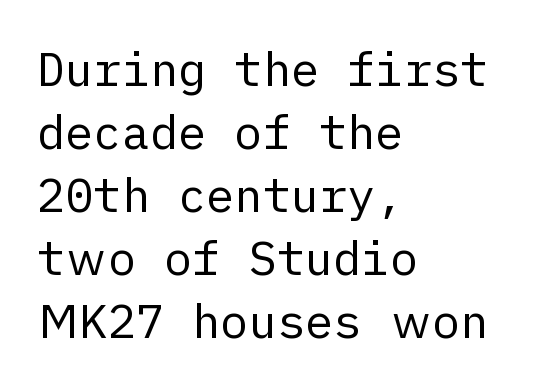
The image shows 47 px regular-weight sans-serif type, upright; set left-aligned, normal line spacing (1.34x), normal letter spacing, not underlined; low stroke contrast and a medium x-height.
